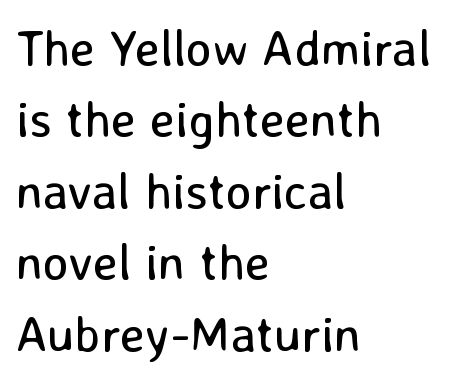
Q: Is the text bold? A: No.
Q: Is the text italic (slanted)? A: No, it is upright.
Q: Is the typeface a serif or a sans-serif typeface? A: Sans-serif.
Q: Is the text underlined? A: No.
Q: How is the paragraph aligned? A: Left-aligned.
Q: Is the spacing between letters normal or unusually wide? A: Normal.
Q: Is the spacing between lines tight, normal or loose? A: Normal.
Q: Width (condensed, normal, or wide)? A: Normal.
Q: Stroke contrast? A: Low.
Q: x-height? A: Medium.
Q: Monospaced? A: No.
